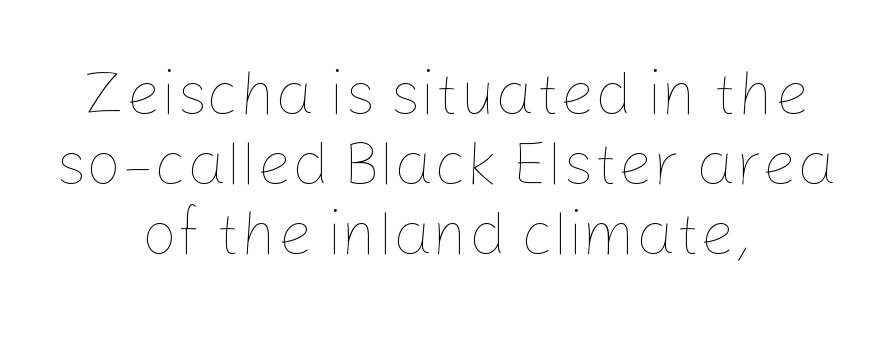
Default kerning and tracking; the words read as compact shapes. A student would call this center alignment; a typographer would say set centered. The passage shown is typed in a proportional face where columns would drift. Closely set lines give the paragraph a compact silhouette. The words here are not underlined.
